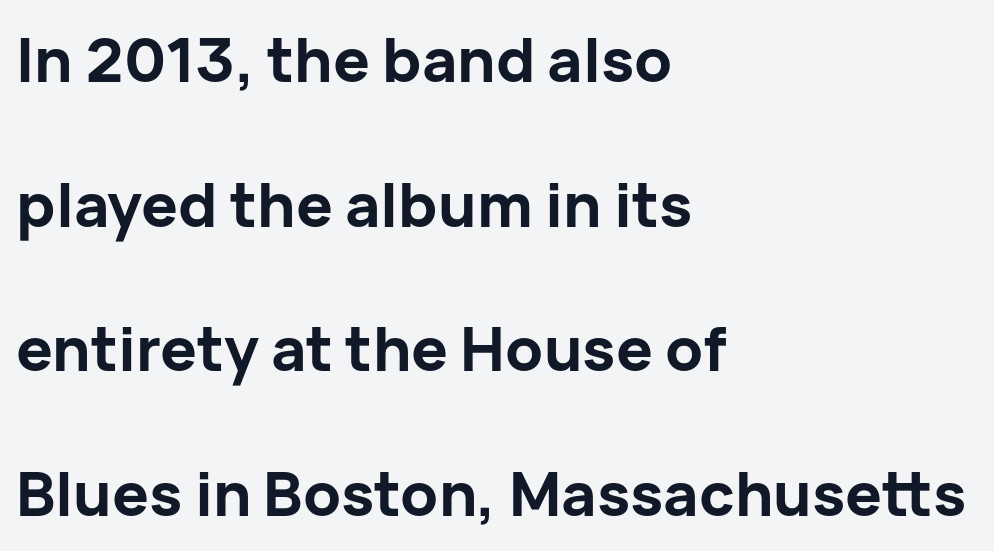
Q: Is the text bold? A: Yes.
Q: Is the text italic (slanted)? A: No, it is upright.
Q: Is the typeface a serif or a sans-serif typeface? A: Sans-serif.
Q: Is the text underlined? A: No.
Q: How is the paragraph aligned? A: Left-aligned.
Q: Is the spacing between letters normal or unusually wide? A: Normal.
Q: Is the spacing between lines tight, normal or loose? A: Loose.
Q: Width (condensed, normal, or wide)? A: Normal.
Q: Stroke contrast? A: Low.
Q: x-height? A: Medium.
Q: Monospaced? A: No.
